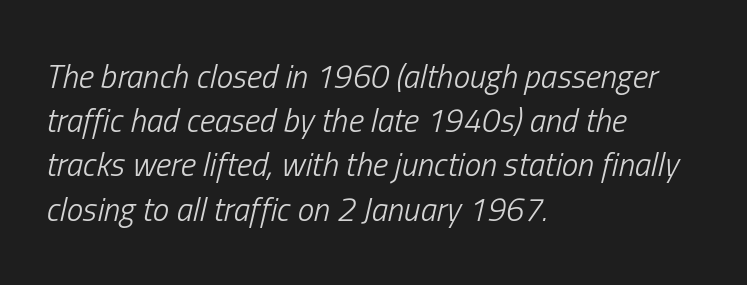
Q: Is the text bold? A: No.
Q: Is the text italic (slanted)? A: Yes, it leans right by about 13 degrees.
Q: Is the text underlined? A: No.
Q: How is the paragraph aligned? A: Left-aligned.
Q: Is the spacing between letters normal or unusually wide? A: Normal.
Q: Is the spacing between lines tight, normal or loose? A: Normal.
Q: Width (condensed, normal, or wide)? A: Condensed.
Q: Stroke contrast? A: Low.
Q: x-height? A: Medium.
Q: Monospaced? A: No.
